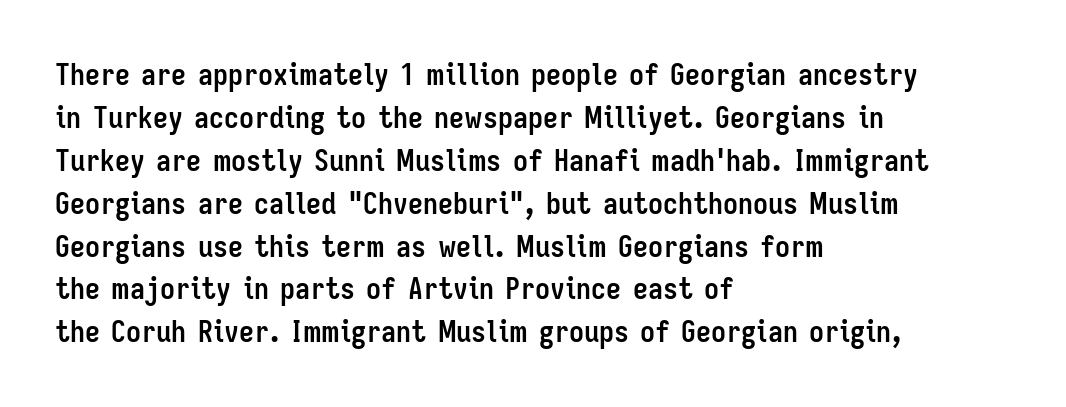
The image shows 30 px semibold, condensed sans-serif type, upright; set left-aligned, normal line spacing (1.43x), normal letter spacing, not underlined; low stroke contrast and a medium x-height.
